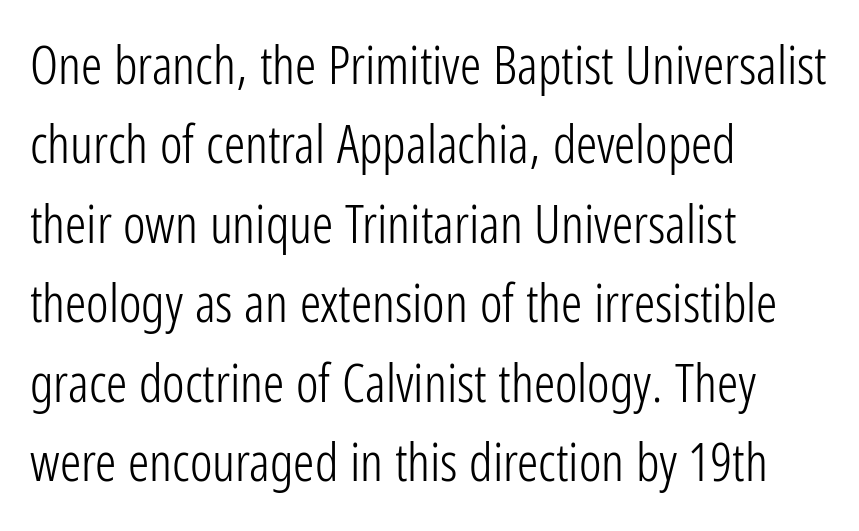
Character widths vary here, with narrow letters taking less room than wide ones. This sample uses an upright cut, with every glyph sitting square on the baseline. Grotesque or geometric, the face here clearly has no serifs. The lines are quadded left. Just letters on the line, the space beneath them empty.
